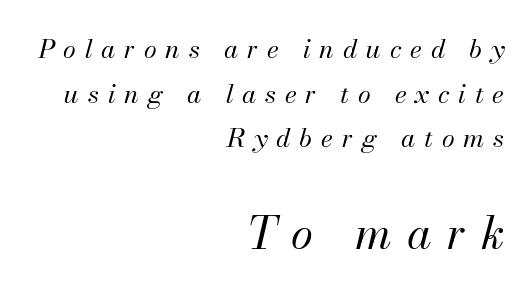
The image shows 45 px regular-weight type, italic (leaning right); set right-aligned, line spacing 1.72x, unusually wide letter spacing (+0.34 em), not underlined; the second (bottom) block is 1.73x larger; medium stroke contrast and a small x-height.
